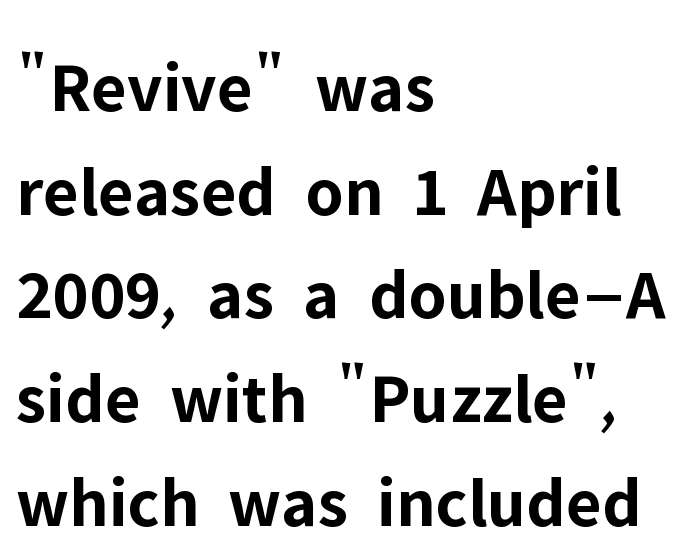
The image shows 72 px bold sans-serif type, upright; set left-aligned, normal line spacing (1.44x), normal letter spacing, not underlined; low stroke contrast and a medium x-height.
